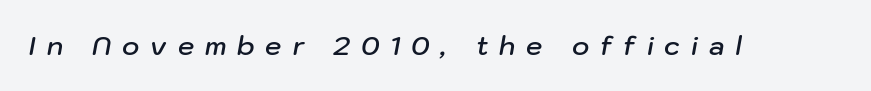
{"italic": "yes", "lean": "right", "slant_degrees": 10, "bold": "semi", "underline": "no", "letter_spacing": "wide", "letter_spacing_em": 0.42, "glyph_px": 26}
